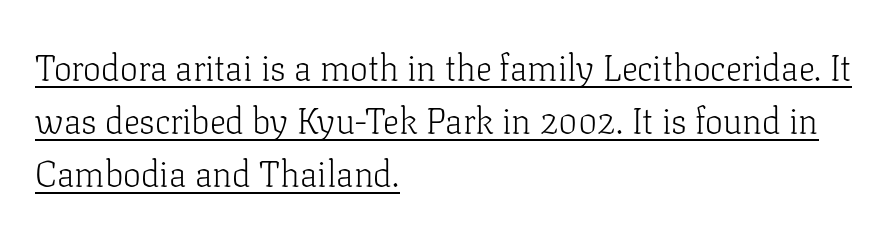
The image shows 36 px light serif type, upright; set left-aligned, normal line spacing (1.47x), normal letter spacing, underlined; low stroke contrast and a medium x-height.
